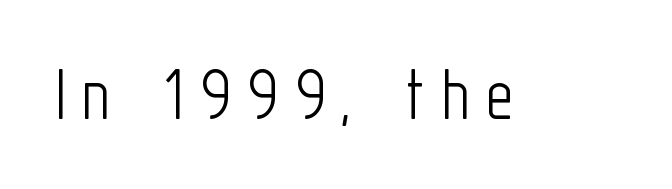
Each row of text sits above clean, open space. Posture: straight, roman, zero tilt. Note: no serifs on the glyphs. Here the designer chose a conventional face with non-uniform glyph widths. Tracking value appears strongly positive — letters spread wide. Stroke thickness stays within the range of a standard reading face or lighter.
